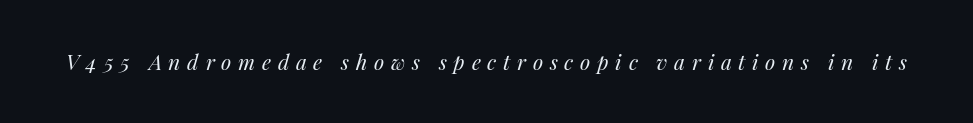
Does extra space separate the letters? Yes, quite a lot of it. The characters are drawn with everyday or finer stroke widths. Only glyphs here, with clear space below each row. Does the lettering tilt? It does — this is italic.
